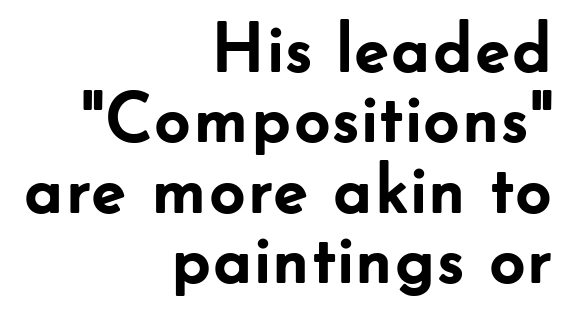
{"serif": "no", "italic": "no", "bold": "yes", "weight": "semibold", "width": "normal", "stroke_contrast": "low", "x_height": "small", "monospaced": "no", "underline": "no", "align": "right", "line_spacing": "tight", "line_spacing_ratio": 0.99, "letter_spacing": "normal", "letter_spacing_em": 0.0, "glyph_px": 71}
